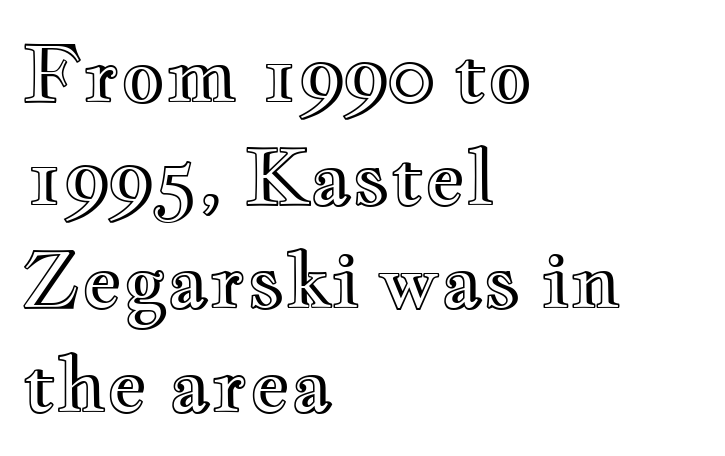
Q: Is the text italic (slanted)? A: No, it is upright.
Q: Is the text underlined? A: No.
Q: How is the paragraph aligned? A: Left-aligned.
Q: Is the spacing between letters normal or unusually wide? A: Normal.
Q: Is the spacing between lines tight, normal or loose? A: Normal.
Q: Width (condensed, normal, or wide)? A: Wide.
Q: x-height? A: Small.
Q: Monospaced? A: No.
